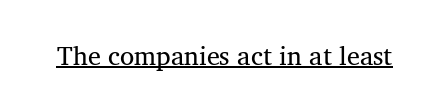
The image shows 26 px text type, upright; set normal letter spacing, underlined.
